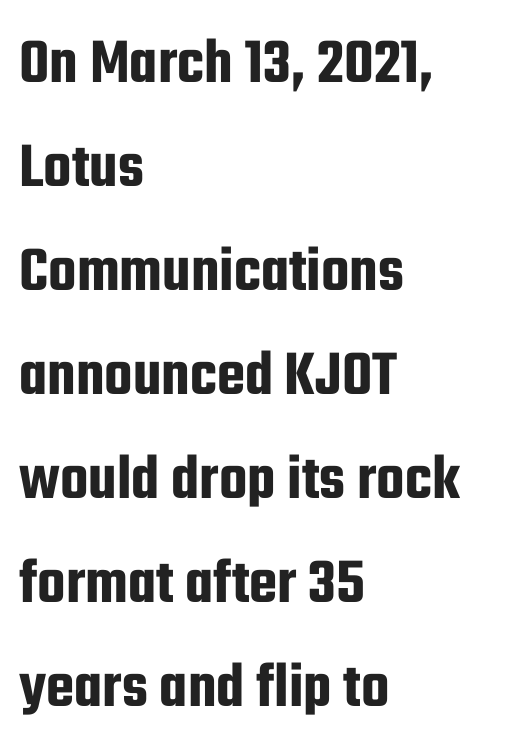
Classification — sans serif. Line spacing here is normal. One-word summary of the alignment: left. These lines keep a tight, regular rhythm from letter to letter. Every stem runs plumb, perpendicular to the baseline. The letters advance in unequal steps, a hallmark of proportional type.
